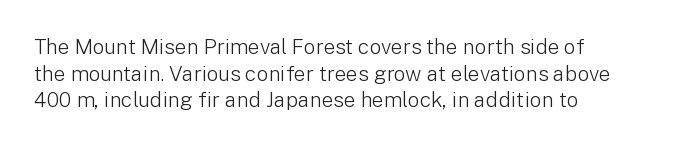
Q: Is the text bold? A: No.
Q: Is the text italic (slanted)? A: No, it is upright.
Q: Is the text underlined? A: No.
Q: How is the paragraph aligned? A: Left-aligned.
Q: Is the spacing between letters normal or unusually wide? A: Normal.
Q: Is the spacing between lines tight, normal or loose? A: Normal.
